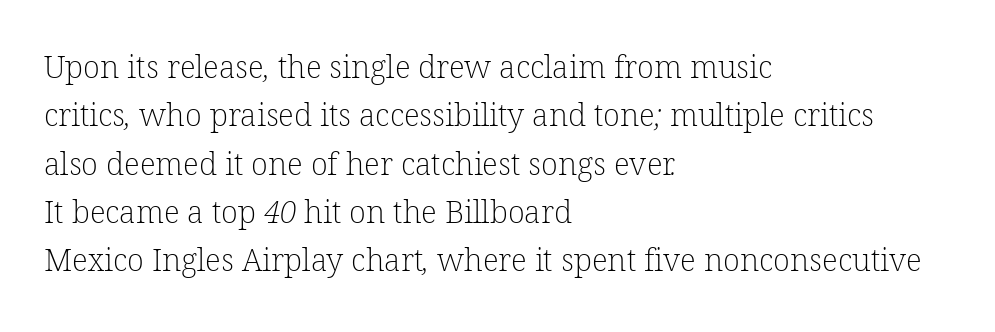
Q: Is the text bold? A: No.
Q: Is the typeface a serif or a sans-serif typeface? A: Serif.
Q: Is the text underlined? A: No.
Q: How is the paragraph aligned? A: Left-aligned.
Q: Is the spacing between letters normal or unusually wide? A: Normal.
Q: Is the spacing between lines tight, normal or loose? A: Normal.
Q: Width (condensed, normal, or wide)? A: Normal.
Q: Stroke contrast? A: Low.
Q: x-height? A: Medium.
Q: Monospaced? A: No.
